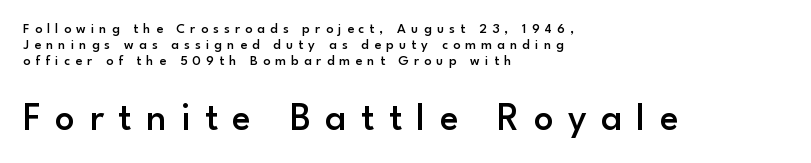
The space between consecutive lines is stingy. Every letter is mildly thick-stroked: semibold rather than bold. No feet cap the strokes, marking this as sans-serif type. Letters rest on an invisible, unmarked baseline. The lines in this sample share a left origin and differ only in where they stop.
